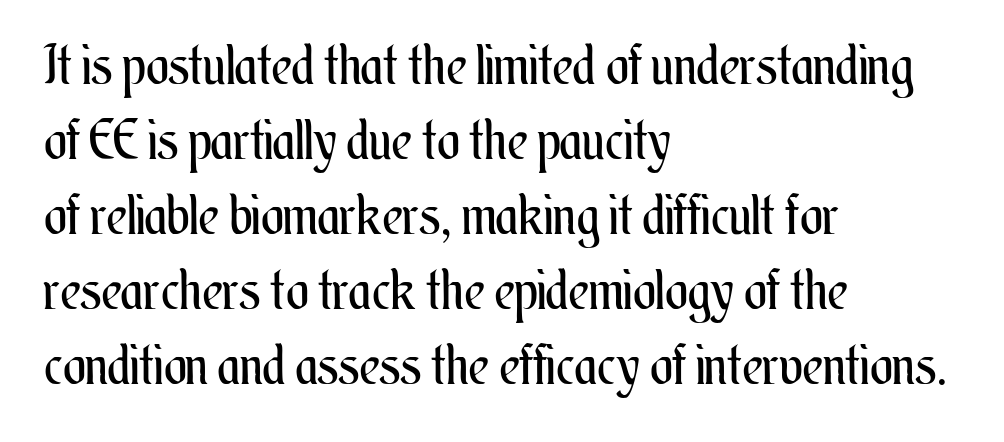
Q: Is the text bold? A: No.
Q: Is the text italic (slanted)? A: No, it is upright.
Q: Is the text underlined? A: No.
Q: How is the paragraph aligned? A: Left-aligned.
Q: Is the spacing between letters normal or unusually wide? A: Normal.
Q: Is the spacing between lines tight, normal or loose? A: Normal.
Q: Width (condensed, normal, or wide)? A: Condensed.
Q: Stroke contrast? A: Medium.
Q: x-height? A: Small.
Q: Monospaced? A: No.
